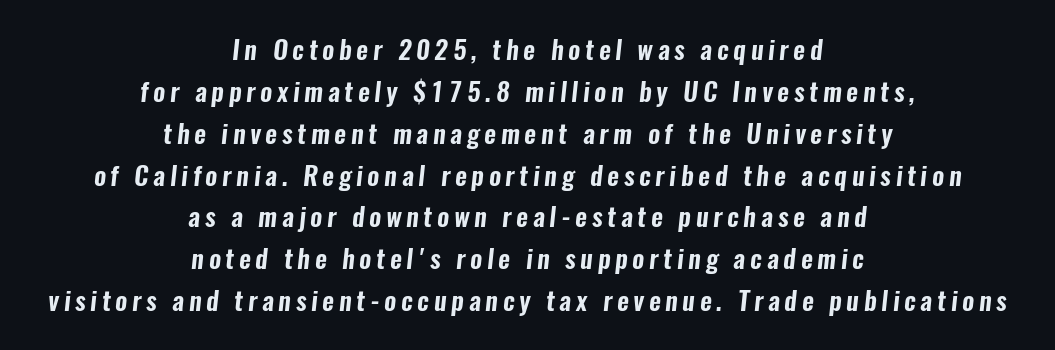
The image shows 26 px text type; set centered, normal line spacing (1.61x), not underlined.
